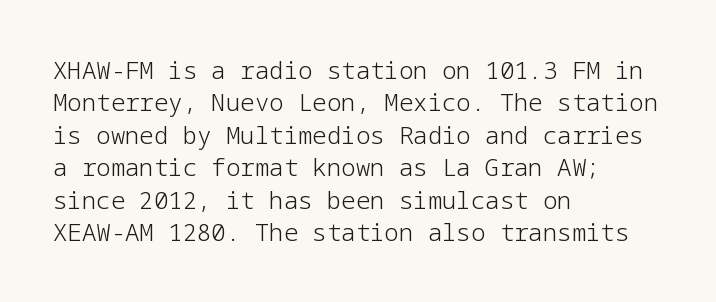
{"italic": "no", "bold": "no", "underline": "no", "align": "left", "line_spacing": "normal", "line_spacing_ratio": 1.35, "letter_spacing": "normal", "letter_spacing_em": 0.0, "glyph_px": 24}
